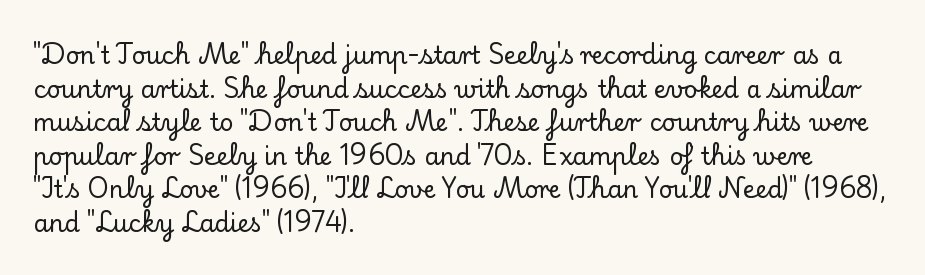
Leading matches the norm, producing a regular column. Every stem runs plumb, perpendicular to the baseline. Underline: absent. In CSS terms this would be text-align: left. Here the glyphs are tracked normally, forming tight word shapes.
